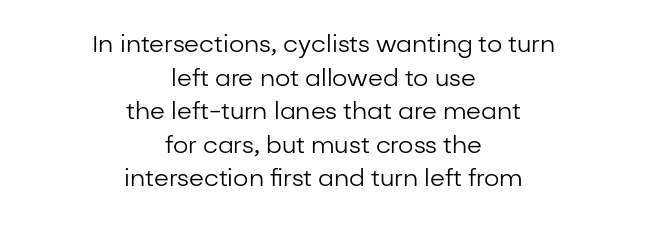
{"italic": "no", "bold": "no", "underline": "no", "align": "center", "line_spacing": "normal", "line_spacing_ratio": 1.4, "letter_spacing": "normal", "letter_spacing_em": 0.0, "glyph_px": 24}
